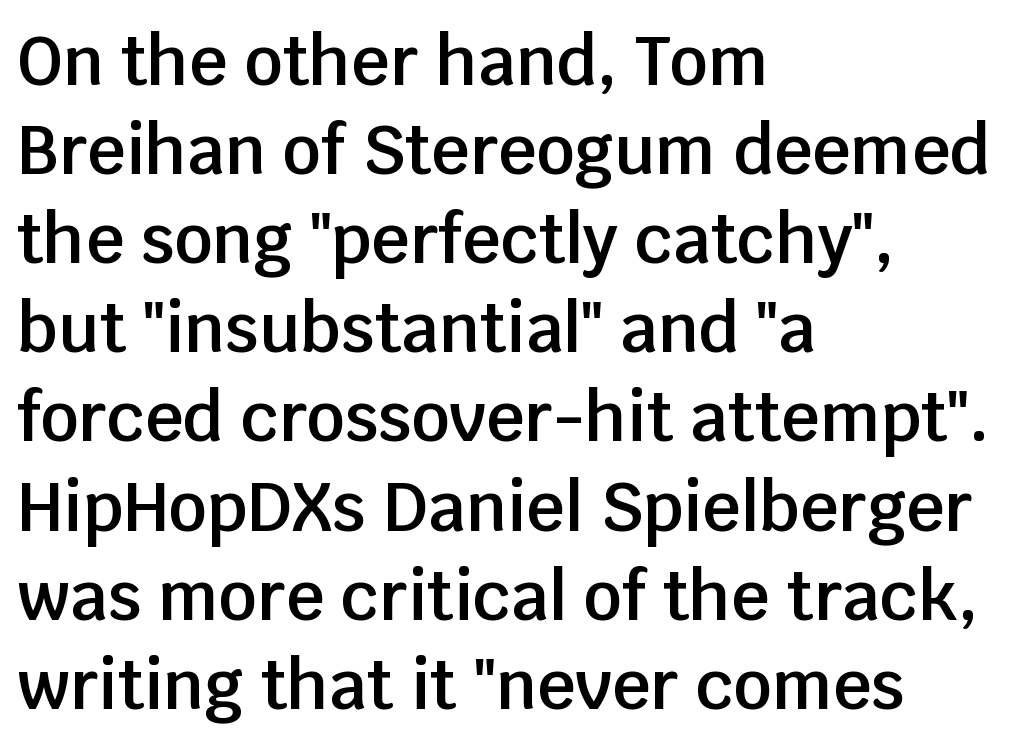
As a designer I'd log this as weight 600, semibold. This is the regular roman posture of the typeface. The lines in this sample share a left origin and differ only in where they stop. Nobody touched the tracking dial on this one. Font category for this specimen: sans-serif. The block of text has a typical density, with ordinary space between rows.
